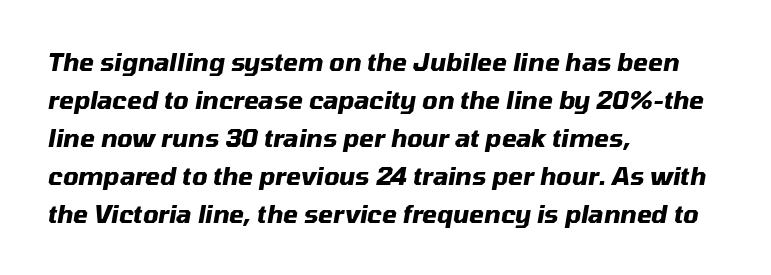
The image shows 24 px bold type, italic (leaning right); set left-aligned, normal line spacing (1.58x), normal letter spacing, not underlined.
